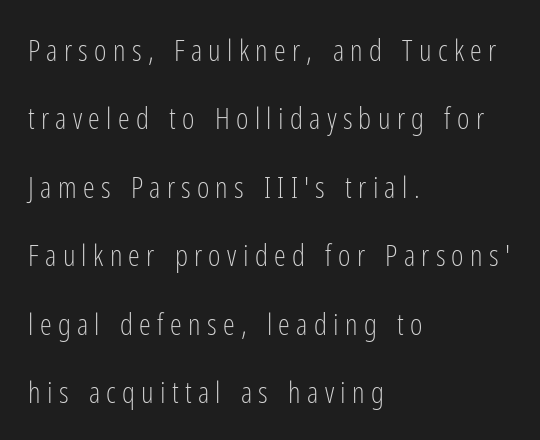
Visually the block forms a straight wall on the left and a jagged coastline on the right. Each new line begins a long way beneath the previous one. Do the letters lean? They stand straight. Descenders are the only things crossing below the line.
